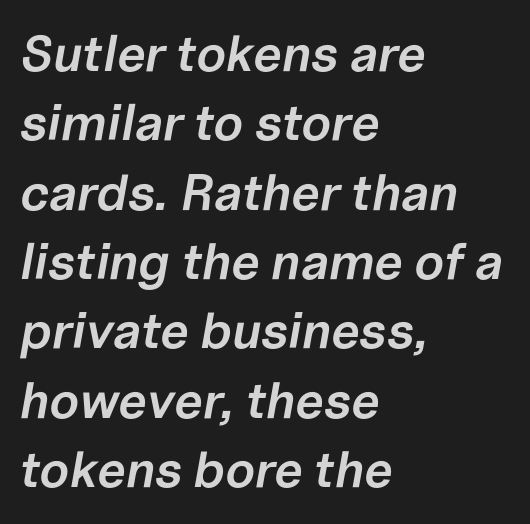
{"italic": "yes", "lean": "right", "slant_degrees": 10, "bold": "semi", "weight": "semibold", "width": "normal", "stroke_contrast": "low", "x_height": "medium", "monospaced": "no", "underline": "no", "align": "left", "line_spacing": "normal", "line_spacing_ratio": 1.36, "letter_spacing": "normal", "letter_spacing_em": 0.0, "glyph_px": 51}
